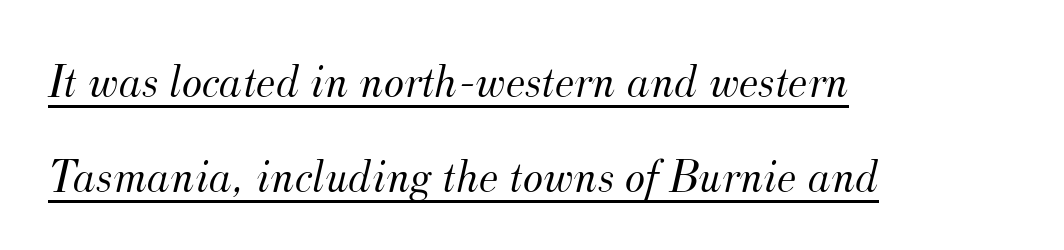
{"serif": "yes", "italic": "yes", "lean": "right", "slant_degrees": 12, "bold": "no", "weight": "light", "width": "normal", "stroke_contrast": "medium", "x_height": "small", "monospaced": "no", "underline": "yes", "align": "left", "line_spacing": "loose", "line_spacing_ratio": 1.97, "letter_spacing": "normal", "letter_spacing_em": 0.0, "glyph_px": 48}
